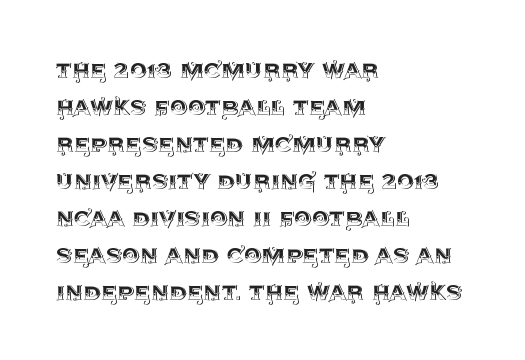
The image shows 28 px text type, upright; set left-aligned, normal line spacing (1.32x), normal letter spacing, not underlined; a large x-height.
